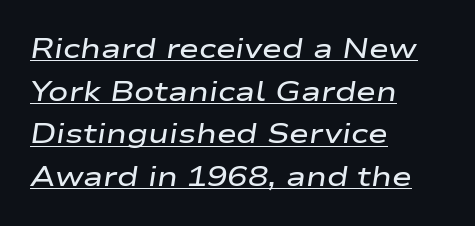
The image shows 27 px text type, italic (leaning right); set left-aligned, normal line spacing (1.58x), normal letter spacing, underlined.
